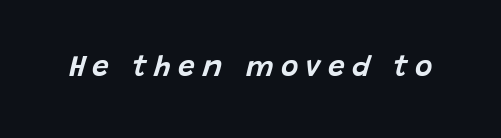
Q: Is the text italic (slanted)? A: Yes, it leans right by about 15 degrees.
Q: Is the text underlined? A: No.
Q: Is the spacing between letters normal or unusually wide? A: Unusually wide.
Q: Width (condensed, normal, or wide)? A: Normal.
Q: Stroke contrast? A: Low.
Q: x-height? A: Large.
Q: Monospaced? A: No.
